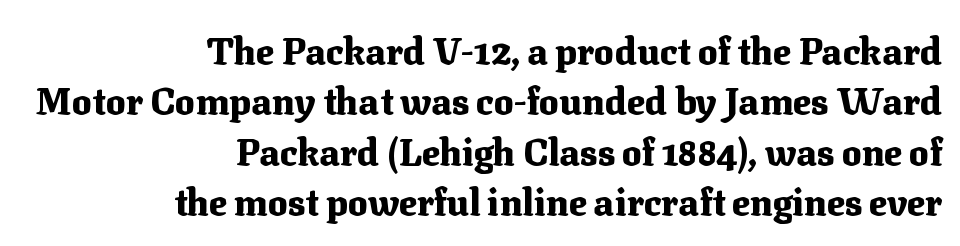
Q: Is the text bold? A: Yes.
Q: Is the text italic (slanted)? A: No, it is upright.
Q: Is the typeface a serif or a sans-serif typeface? A: Serif.
Q: Is the text underlined? A: No.
Q: How is the paragraph aligned? A: Right-aligned.
Q: Is the spacing between letters normal or unusually wide? A: Normal.
Q: Is the spacing between lines tight, normal or loose? A: Normal.
Q: Width (condensed, normal, or wide)? A: Normal.
Q: Stroke contrast? A: Medium.
Q: x-height? A: Medium.
Q: Monospaced? A: No.
